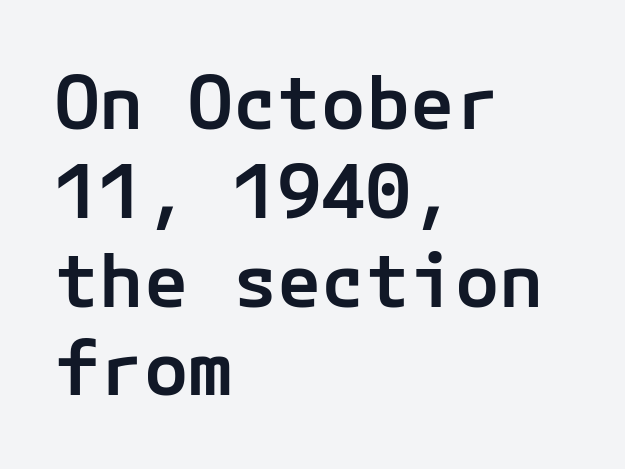
The rendering keeps characters at their native spacing. Every row of glyphs begins at an identical x-position on the left. I'd call this a sans setting — the letters go barefoot. Tall strokes in this sample are plumb rather than angled.
